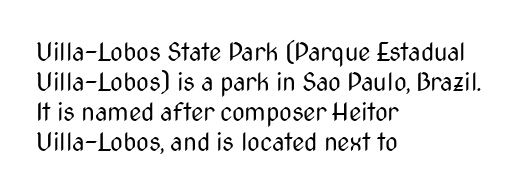
Q: Is the text bold? A: No.
Q: Is the text italic (slanted)? A: No, it is upright.
Q: Is the text underlined? A: No.
Q: How is the paragraph aligned? A: Left-aligned.
Q: Is the spacing between letters normal or unusually wide? A: Normal.
